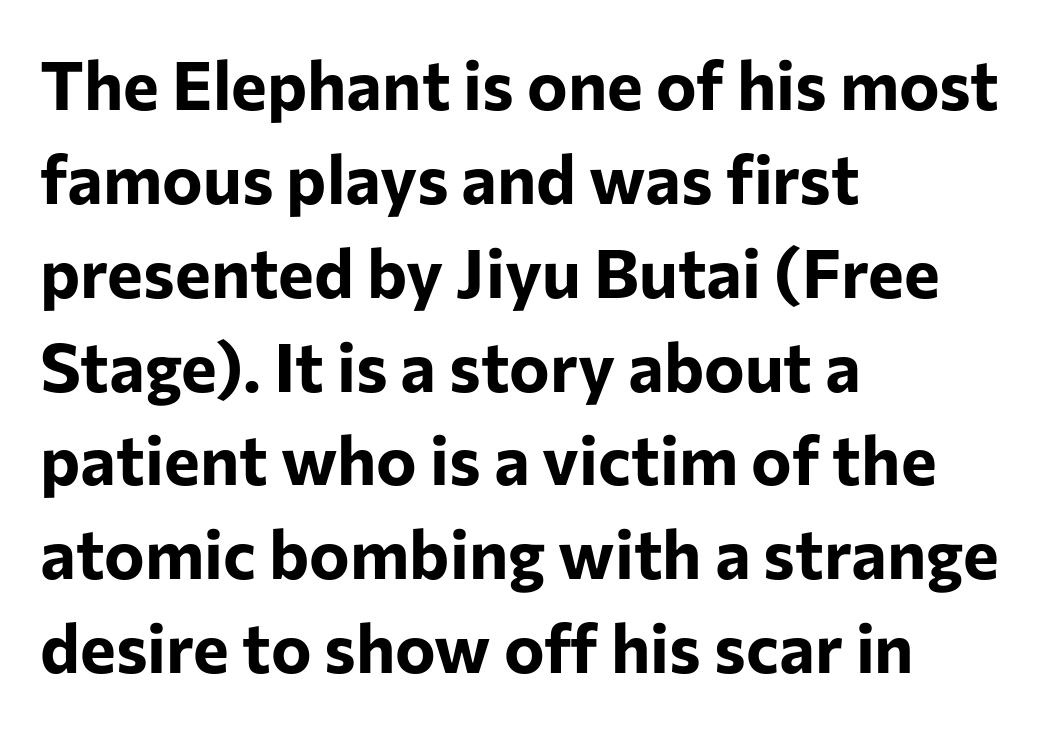
The image shows 68 px bold sans-serif type, upright; set left-aligned, normal line spacing (1.38x), normal letter spacing, not underlined; low stroke contrast and a medium x-height.
